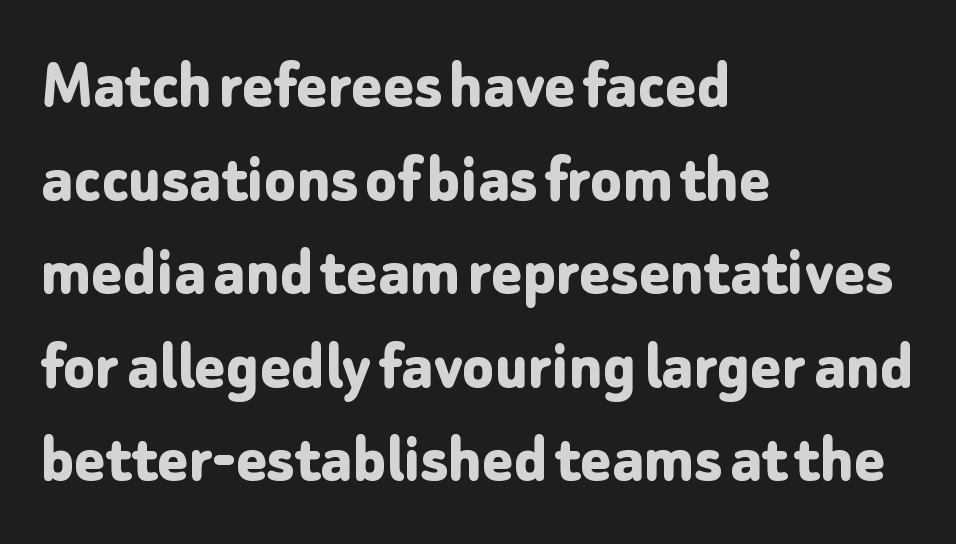
Q: Is the text bold? A: Yes.
Q: Is the text italic (slanted)? A: No, it is upright.
Q: Is the typeface a serif or a sans-serif typeface? A: Sans-serif.
Q: Is the text underlined? A: No.
Q: How is the paragraph aligned? A: Left-aligned.
Q: Is the spacing between letters normal or unusually wide? A: Normal.
Q: Is the spacing between lines tight, normal or loose? A: Normal.
Q: Width (condensed, normal, or wide)? A: Normal.
Q: Stroke contrast? A: Low.
Q: x-height? A: Medium.
Q: Monospaced? A: No.
